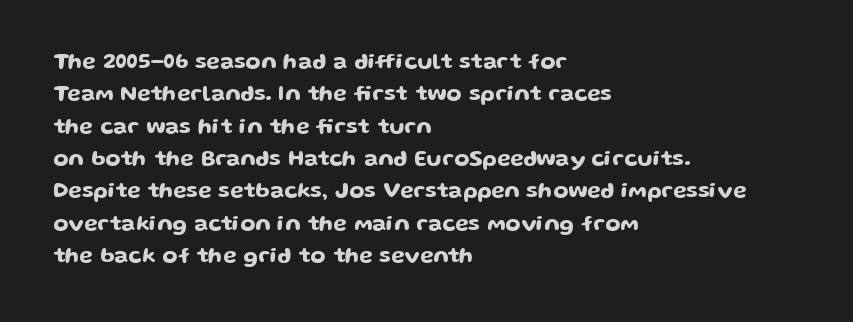
{"italic": "no", "underline": "no", "align": "left", "line_spacing": "normal", "line_spacing_ratio": 1.47, "letter_spacing": "normal", "letter_spacing_em": 0.0, "glyph_px": 22}
